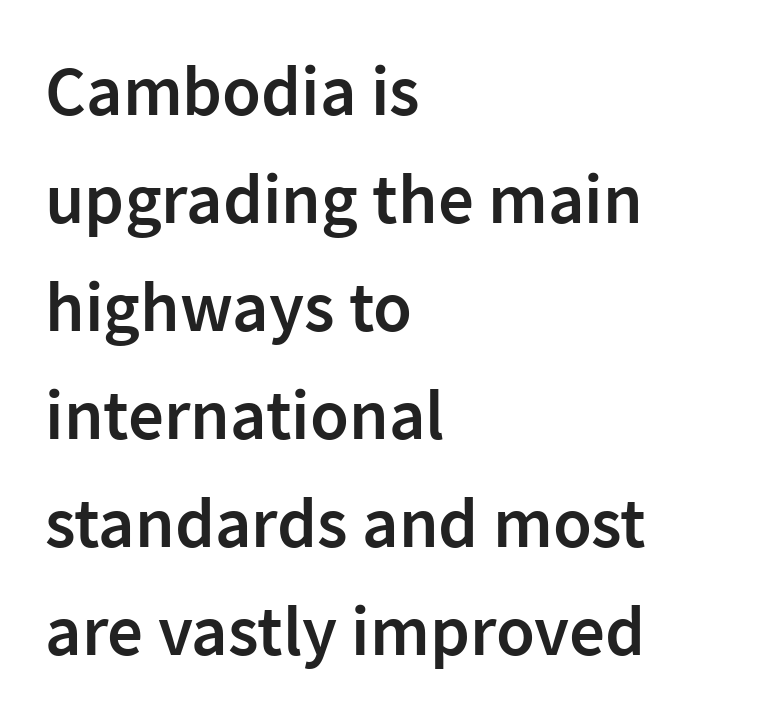
Q: Is the text bold? A: Semi-bold.
Q: Is the text italic (slanted)? A: No, it is upright.
Q: Is the typeface a serif or a sans-serif typeface? A: Sans-serif.
Q: Is the text underlined? A: No.
Q: How is the paragraph aligned? A: Left-aligned.
Q: Is the spacing between letters normal or unusually wide? A: Normal.
Q: Is the spacing between lines tight, normal or loose? A: Normal.
Q: Width (condensed, normal, or wide)? A: Normal.
Q: Stroke contrast? A: Low.
Q: x-height? A: Medium.
Q: Monospaced? A: No.
